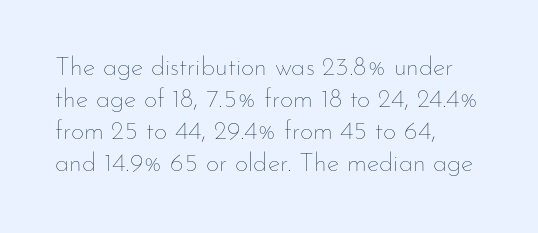
The passage shown is not underscored anywhere. Words appear dense and cohesive because spacing is normal. Alignment: flush left. Unlike italic type, these characters show no tilt at all.
